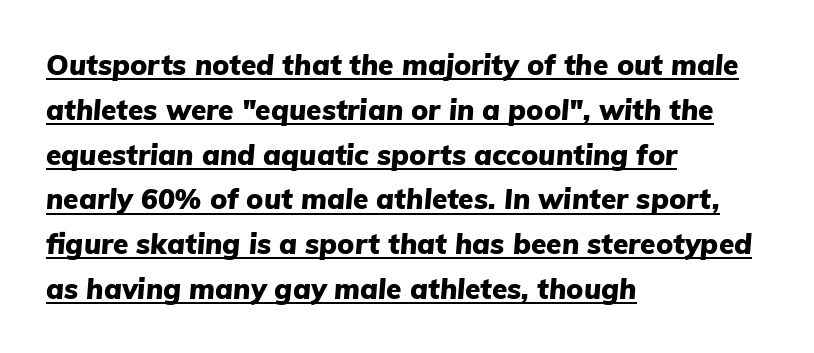
{"italic": "yes", "lean": "right", "slant_degrees": 5, "bold": "yes", "weight": "heavy", "width": "normal", "stroke_contrast": "low", "x_height": "medium", "monospaced": "no", "underline": "yes", "align": "left", "line_spacing": "normal", "line_spacing_ratio": 1.6, "letter_spacing": "normal", "letter_spacing_em": 0.0, "glyph_px": 28}
